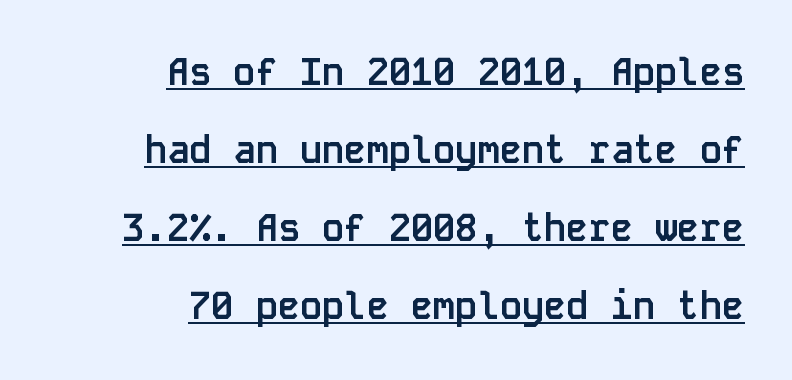
How are the letters spaced? Ordinarily, with no added tracking. Notice the wide empty band between every row — that's loose leading. Heavy, bold letterforms. Descenders here cross a horizontal rule under the line. Casual observation: everything's shoved over to the right. Does the type have serifs? No, each stem ends abruptly.
